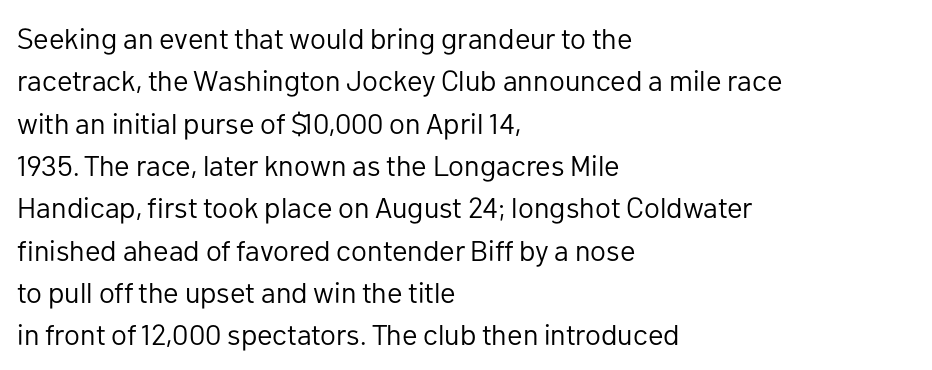
The image shows 29 px regular-weight sans-serif type, upright; set left-aligned, normal line spacing (1.46x), normal letter spacing, not underlined; low stroke contrast and a medium x-height.
